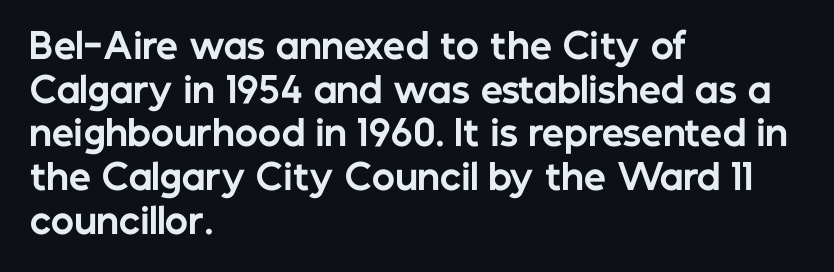
Q: Is the text bold? A: Yes.
Q: Is the text italic (slanted)? A: No, it is upright.
Q: Is the typeface a serif or a sans-serif typeface? A: Sans-serif.
Q: Is the text underlined? A: No.
Q: How is the paragraph aligned? A: Left-aligned.
Q: Is the spacing between letters normal or unusually wide? A: Normal.
Q: Is the spacing between lines tight, normal or loose? A: Normal.
Q: Width (condensed, normal, or wide)? A: Normal.
Q: Stroke contrast? A: Low.
Q: x-height? A: Medium.
Q: Monospaced? A: No.
